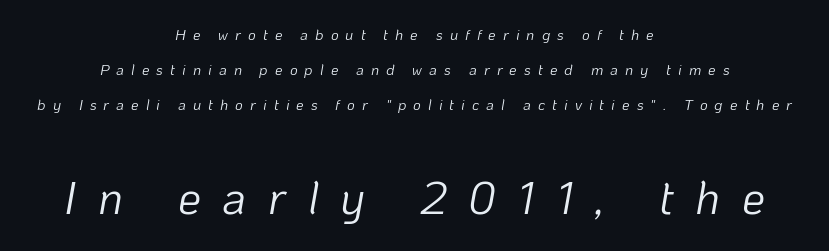
{"italic": "yes", "lean": "right", "slant_degrees": 10, "bold": "no", "weight": "light", "width": "normal", "stroke_contrast": "low", "x_height": "medium", "monospaced": "no", "underline": "no", "align": "center", "line_spacing": "loose", "line_spacing_ratio": 2.32, "letter_spacing": "wide", "letter_spacing_em": 0.47, "larger_block": "second", "size_ratio": 3.07, "glyph_px": 46}
